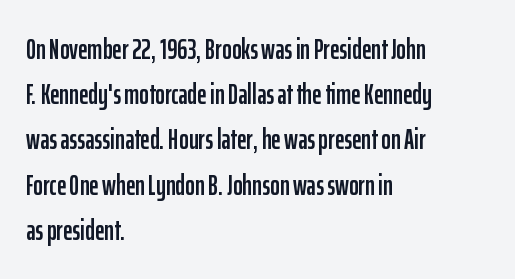
The image shows 29 px condensed sans-serif type, upright; set left-aligned, normal line spacing (1.56x), normal letter spacing, not underlined; low stroke contrast and a medium x-height.
